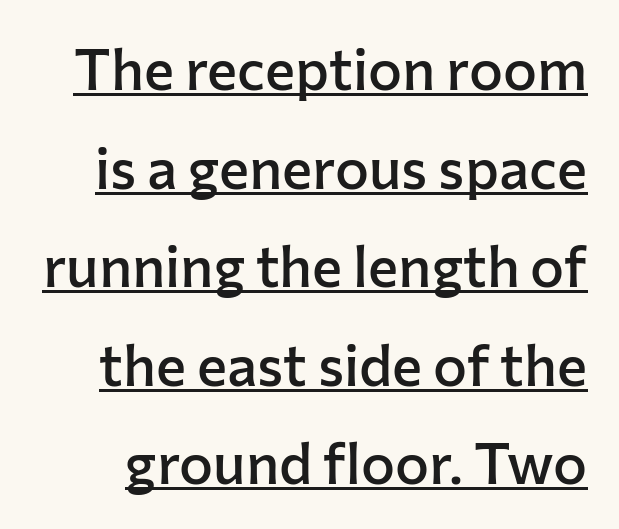
Ascenders rise straight up at ninety degrees. Does a line run under the words? Yes, clearly. Spacing verdict: proportional, widths tailored to each character. The text was rendered using a sans face with plain stroke endings.
